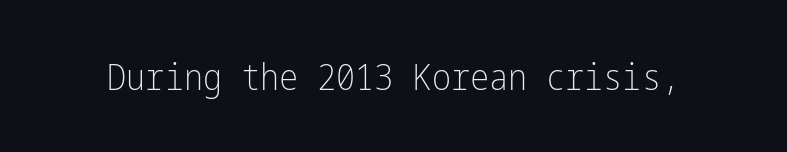
The image shows 36 px light, condensed sans-serif type, upright; set normal letter spacing, not underlined; low stroke contrast and a medium x-height.
